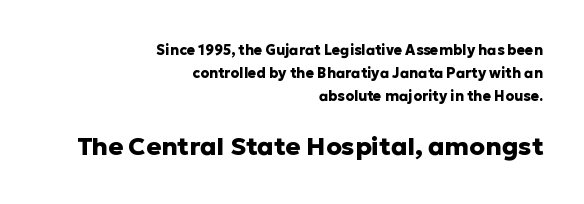
{"italic": "no", "bold": "yes", "underline": "no", "align": "right", "line_spacing": "normal", "line_spacing_ratio": 1.65, "letter_spacing": "normal", "letter_spacing_em": 0.0, "larger_block": "second", "size_ratio": 1.79, "glyph_px": 25}
